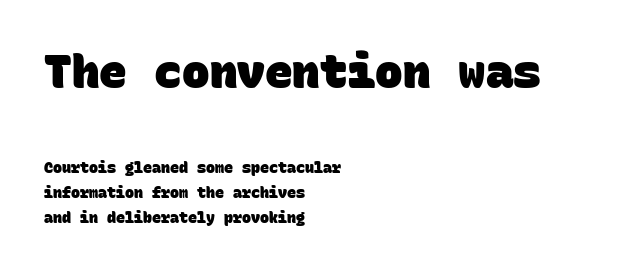
The image shows 46 px heavy sans-serif type, monospaced; set left-aligned, normal line spacing (1.67x), normal letter spacing, not underlined; the first (top) block is 3.07x larger; low stroke contrast and a large x-height.
